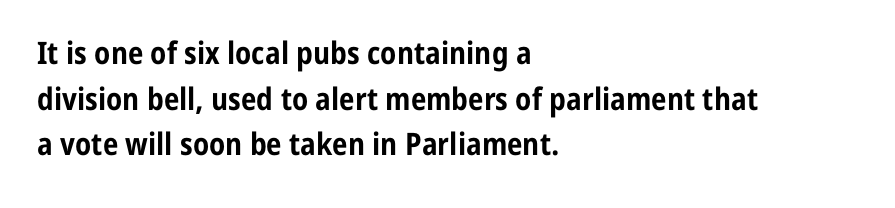
The image shows 31 px bold, condensed sans-serif type, upright; set left-aligned, normal line spacing (1.47x), normal letter spacing, not underlined; low stroke contrast and a medium x-height.
